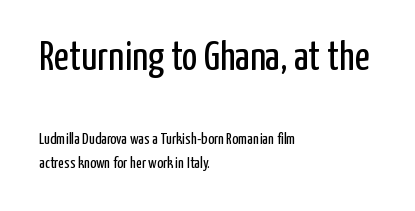
A typesetter would label this face a sans. Whoever set this chose a conventional vertical rhythm. The emphasis by scale lands on block number one, above. Counters stay open thanks to moderate or lighter strokes. Do the letters lean? They stand straight. No extra tracking has been applied to these lines.
